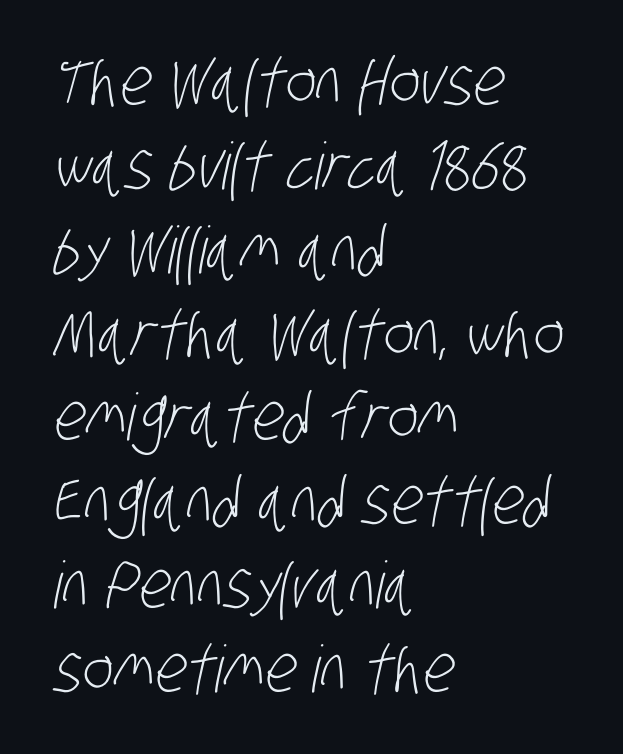
Q: Is the text bold? A: No.
Q: Is the typeface a serif or a sans-serif typeface? A: Sans-serif.
Q: Is the text underlined? A: No.
Q: How is the paragraph aligned? A: Left-aligned.
Q: Is the spacing between letters normal or unusually wide? A: Normal.
Q: Is the spacing between lines tight, normal or loose? A: Normal.
Q: Width (condensed, normal, or wide)? A: Condensed.
Q: Stroke contrast? A: Low.
Q: x-height? A: Large.
Q: Monospaced? A: No.
